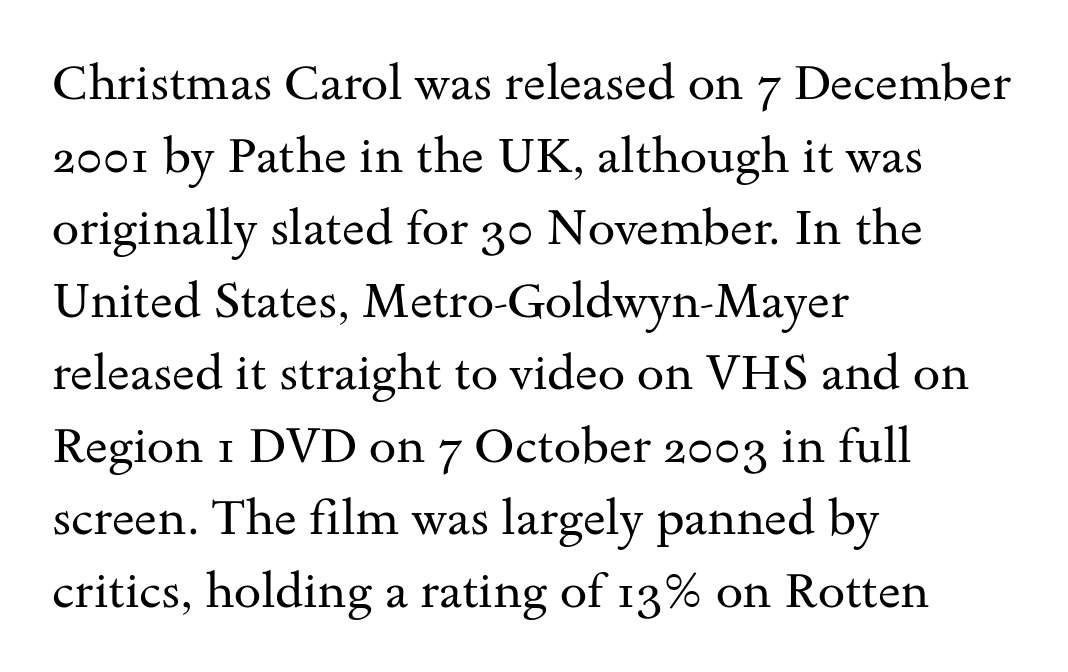
Q: Is the text bold? A: No.
Q: Is the text italic (slanted)? A: No, it is upright.
Q: Is the typeface a serif or a sans-serif typeface? A: Serif.
Q: Is the text underlined? A: No.
Q: How is the paragraph aligned? A: Left-aligned.
Q: Is the spacing between letters normal or unusually wide? A: Normal.
Q: Is the spacing between lines tight, normal or loose? A: Normal.
Q: Width (condensed, normal, or wide)? A: Wide.
Q: Stroke contrast? A: Medium.
Q: x-height? A: Small.
Q: Monospaced? A: No.
